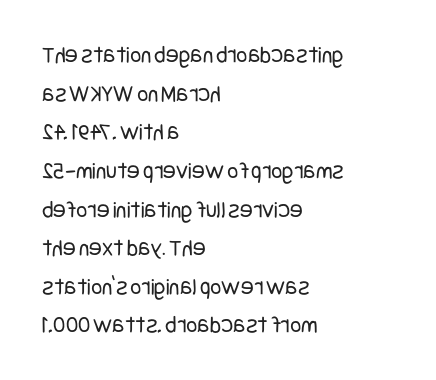
Caption: multi-line text, flush left, ragged right. Stem width sits at or under what a default text font uses. The type sits square on the baseline with zero lean. Honestly, the letter spacing is just normal — you wouldn't notice it.
